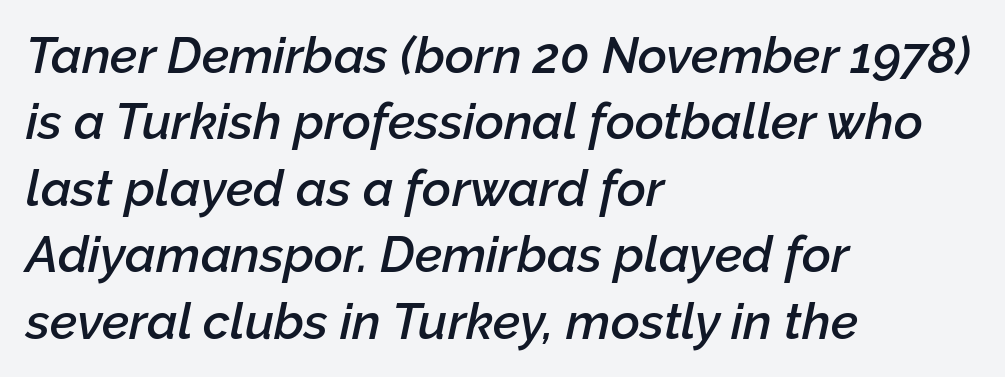
The image shows 50 px semibold type, italic (leaning right); set left-aligned, normal line spacing (1.33x), normal letter spacing, not underlined; low stroke contrast and a medium x-height.
